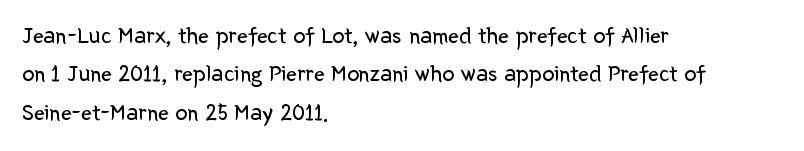
Q: Is the text bold? A: No.
Q: Is the text italic (slanted)? A: No, it is upright.
Q: Is the text underlined? A: No.
Q: How is the paragraph aligned? A: Left-aligned.
Q: Is the spacing between letters normal or unusually wide? A: Normal.
Q: Is the spacing between lines tight, normal or loose? A: Normal.
